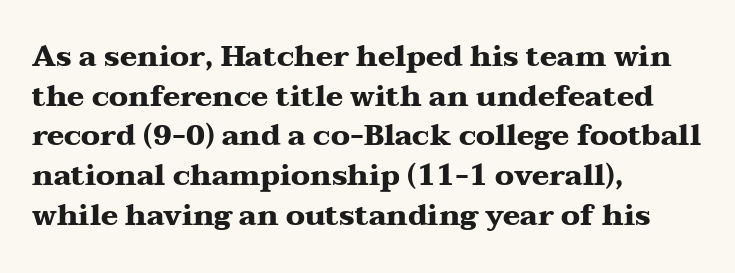
Q: Is the text bold? A: Yes.
Q: Is the text italic (slanted)? A: No, it is upright.
Q: Is the typeface a serif or a sans-serif typeface? A: Serif.
Q: Is the text underlined? A: No.
Q: How is the paragraph aligned? A: Left-aligned.
Q: Is the spacing between letters normal or unusually wide? A: Normal.
Q: Is the spacing between lines tight, normal or loose? A: Normal.
Q: Width (condensed, normal, or wide)? A: Wide.
Q: Stroke contrast? A: Medium.
Q: x-height? A: Medium.
Q: Monospaced? A: No.
